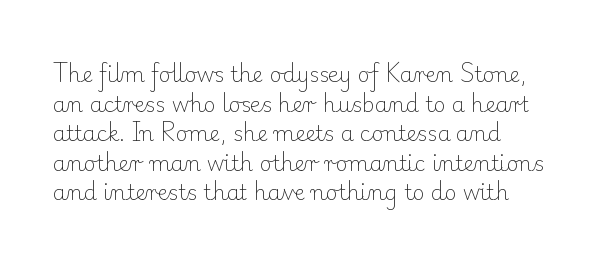
Quick note: underline off. Do the letters lean? They stand straight. The text block is weighted toward the left margin, trailing off unevenly rightward. This rendering leaves character spacing at its baseline value. Vertical spacing — default.
